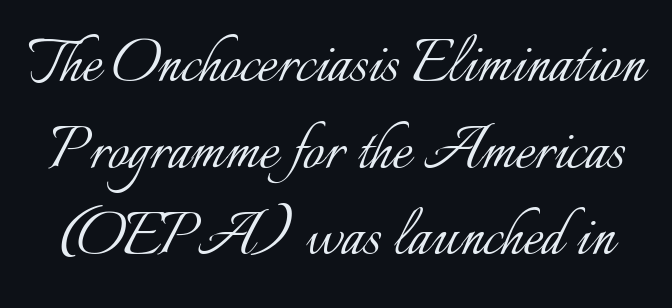
These lines keep a tight, regular rhythm from letter to letter. The words here are not underlined. Note the varied advance widths — an 'i' is clearly narrower than an 'm'. The font sits on the lighter half of the weight spectrum, regular included.
